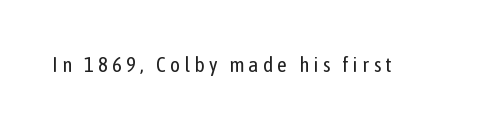
{"italic": "no", "bold": "no", "underline": "no", "letter_spacing": "wide", "letter_spacing_em": 0.21, "glyph_px": 21}
